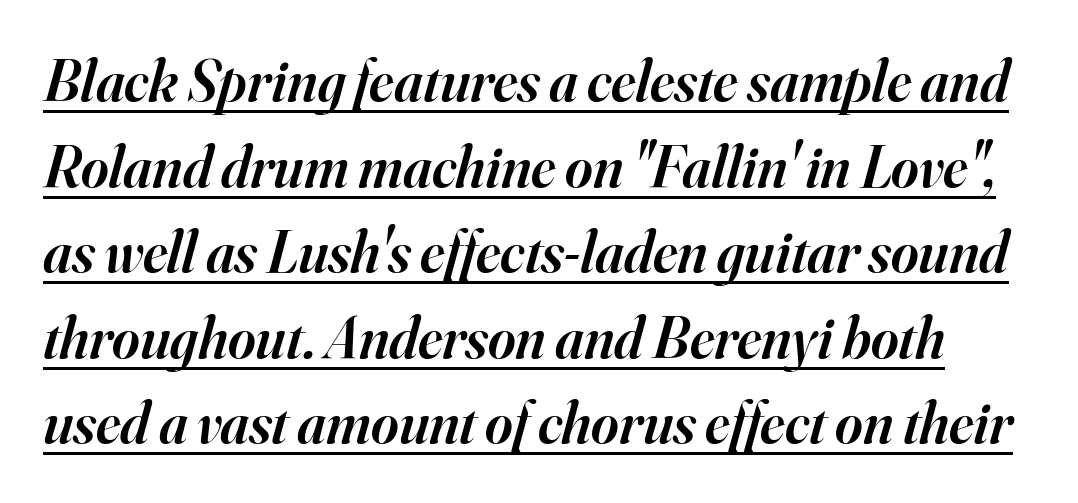
The typesetter has applied underlining to the passage shown. The sample has been set in demibold, a notch under bold. The block of text has a typical density, with ordinary space between rows. Observe the serifs anchoring each vertical stroke in this sample. The rendering uses natural spacing where letterforms have individual widths.
